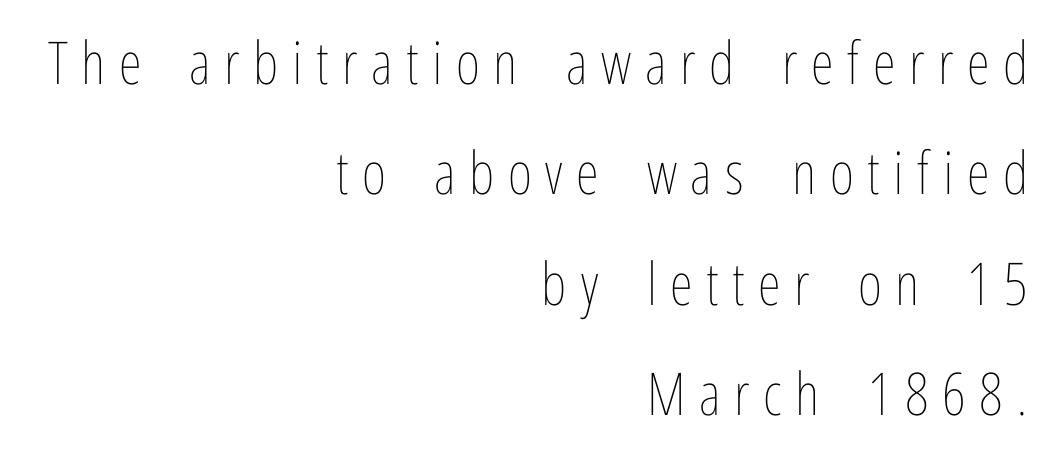
The image shows 59 px thin, condensed type, upright; set right-aligned, line spacing 1.87x, unusually wide letter spacing (+0.23 em), not underlined; low stroke contrast and a medium x-height.
